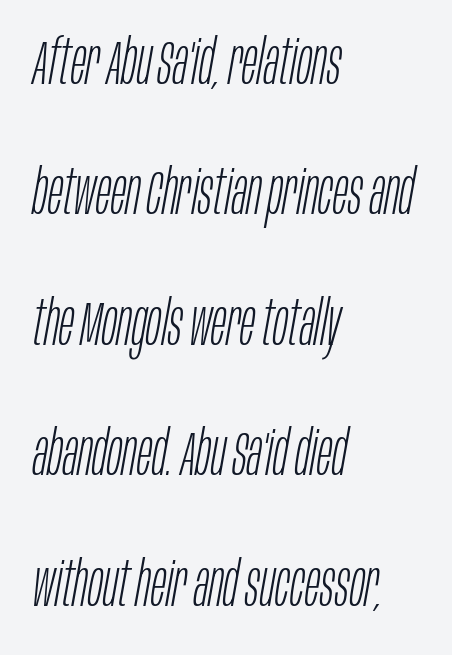
The image shows 63 px light, condensed type, italic (leaning right); set left-aligned, loose line spacing (2.07x), normal letter spacing, not underlined; low stroke contrast and a large x-height.
